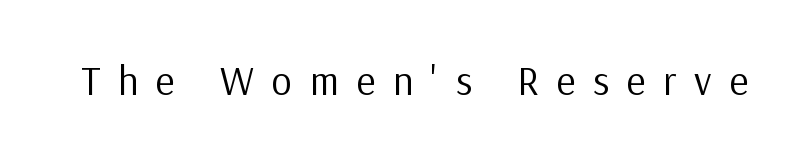
The letters carry no serifs — their stems end cleanly without finishing strokes. The type sits square on the baseline with zero lean. Lines of text with bare space underneath. Characters follow at a spacing far wider than the type designer built in.
